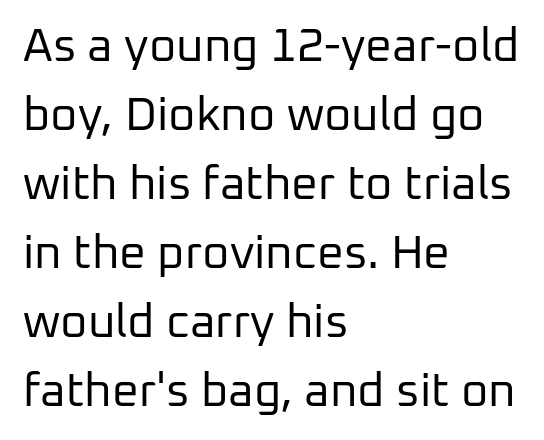
The image shows 47 px regular-weight sans-serif type, upright; set left-aligned, normal line spacing (1.47x), normal letter spacing, not underlined; low stroke contrast and a medium x-height.
